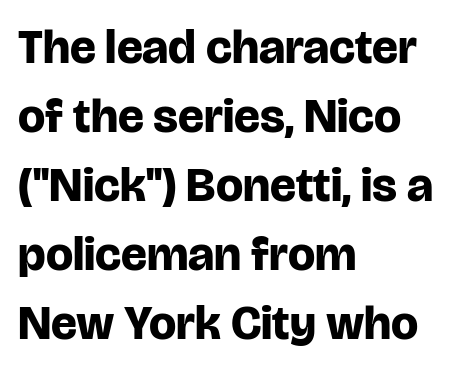
{"serif": "no", "italic": "no", "bold": "yes", "weight": "bold", "width": "normal", "stroke_contrast": "low", "x_height": "large", "monospaced": "no", "underline": "no", "align": "left", "line_spacing": "normal", "line_spacing_ratio": 1.44, "letter_spacing": "normal", "letter_spacing_em": 0.0, "glyph_px": 48}
